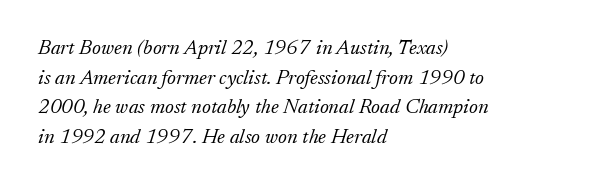
{"italic": "yes", "lean": "right", "slant_degrees": 17, "bold": "no", "underline": "no", "align": "left", "line_spacing": "normal", "line_spacing_ratio": 1.41, "letter_spacing": "normal", "letter_spacing_em": 0.0, "glyph_px": 21}
